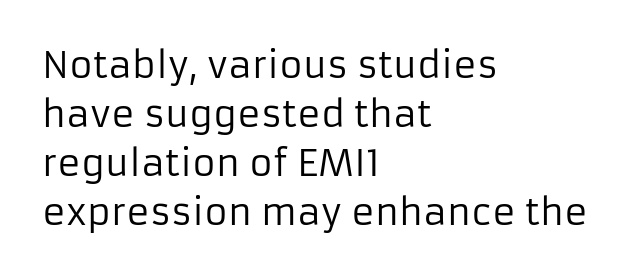
Q: Is the text bold? A: No.
Q: Is the text italic (slanted)? A: No, it is upright.
Q: Is the typeface a serif or a sans-serif typeface? A: Sans-serif.
Q: Is the text underlined? A: No.
Q: How is the paragraph aligned? A: Left-aligned.
Q: Is the spacing between letters normal or unusually wide? A: Normal.
Q: Is the spacing between lines tight, normal or loose? A: Normal.
Q: Width (condensed, normal, or wide)? A: Normal.
Q: Stroke contrast? A: Low.
Q: x-height? A: Medium.
Q: Monospaced? A: No.
